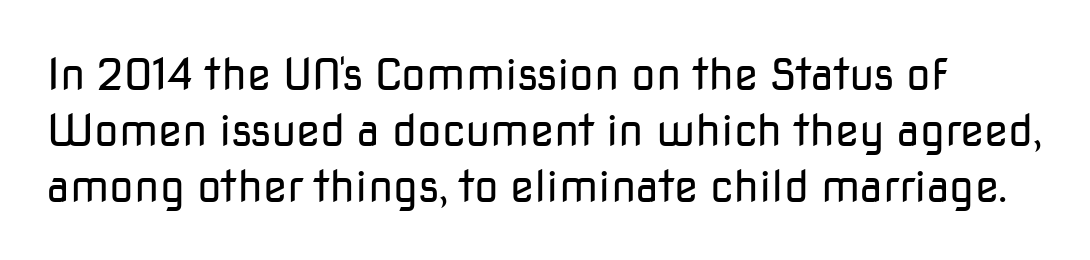
The image shows 44 px regular-weight sans-serif type, upright; set normal line spacing (1.27x), normal letter spacing, not underlined; low stroke contrast and a medium x-height.
